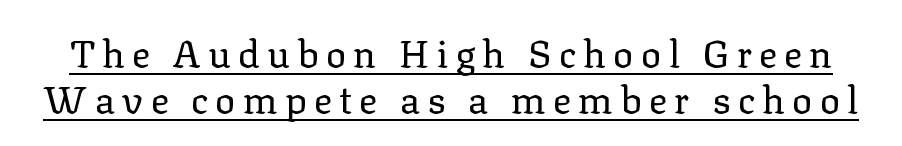
Does a line run under the words? Yes, clearly. The passage shown is typed in a proportional face where columns would drift. These lines were composed using upright roman letters. The weight tops out at a normal text grade. The passage shown is typeset with a serif family.
